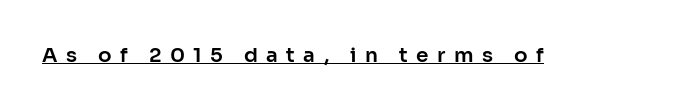
Q: Is the text italic (slanted)? A: No, it is upright.
Q: Is the text underlined? A: Yes.
Q: Is the spacing between letters normal or unusually wide? A: Unusually wide.
